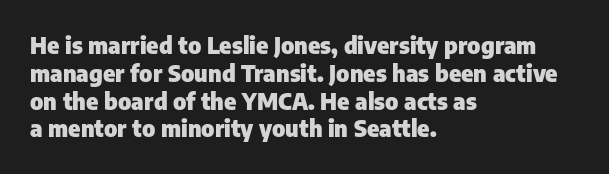
Q: Is the text bold? A: Yes.
Q: Is the text italic (slanted)? A: No, it is upright.
Q: Is the text underlined? A: No.
Q: How is the paragraph aligned? A: Left-aligned.
Q: Is the spacing between letters normal or unusually wide? A: Normal.
